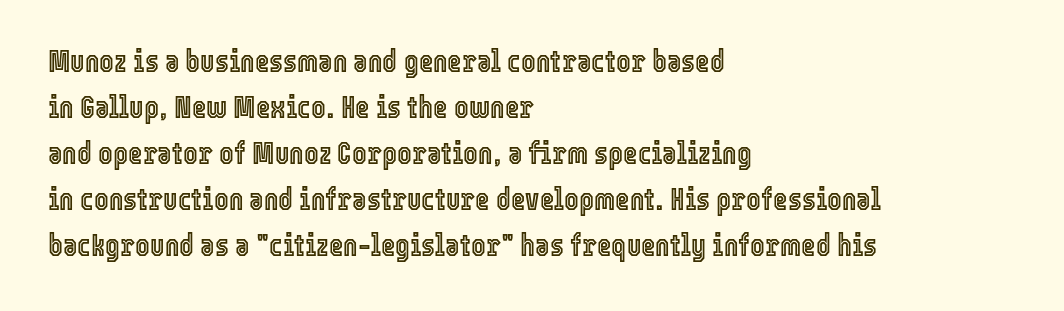
The image shows 31 px condensed type, upright; set left-aligned, normal line spacing (1.48x), normal letter spacing, not underlined; a medium x-height.
